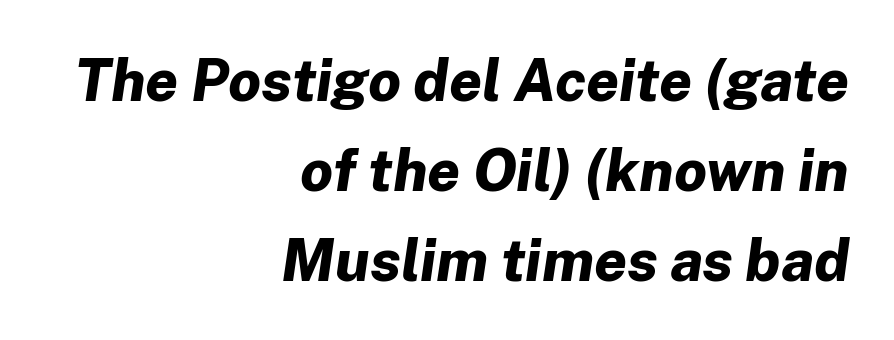
{"italic": "yes", "lean": "right", "slant_degrees": 8, "bold": "yes", "weight": "bold", "width": "normal", "stroke_contrast": "low", "x_height": "medium", "monospaced": "no", "underline": "no", "align": "right", "line_spacing": "normal", "line_spacing_ratio": 1.55, "letter_spacing": "normal", "letter_spacing_em": 0.0, "glyph_px": 58}
